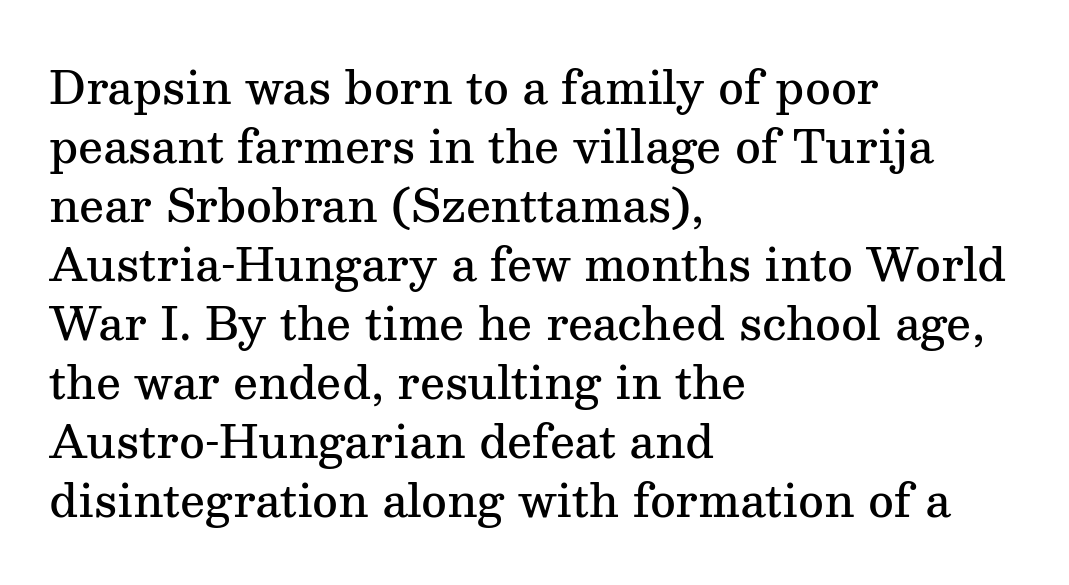
Q: Is the text bold? A: Semi-bold.
Q: Is the text italic (slanted)? A: No, it is upright.
Q: Is the typeface a serif or a sans-serif typeface? A: Serif.
Q: Is the text underlined? A: No.
Q: How is the paragraph aligned? A: Left-aligned.
Q: Is the spacing between letters normal or unusually wide? A: Normal.
Q: Is the spacing between lines tight, normal or loose? A: Normal.
Q: Width (condensed, normal, or wide)? A: Normal.
Q: Stroke contrast? A: Medium.
Q: x-height? A: Medium.
Q: Monospaced? A: No.
